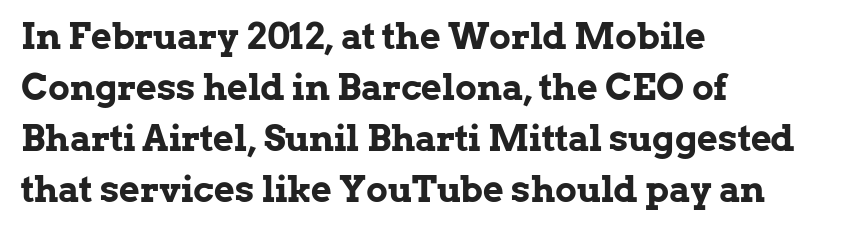
Heavy, bold letterforms. The letters carry serifs — small finishing strokes at the ends of their stems. Character widths vary here, with narrow letters taking less room than wide ones. Nobody touched the tracking dial on this one. Plain, unruled lines of type.
